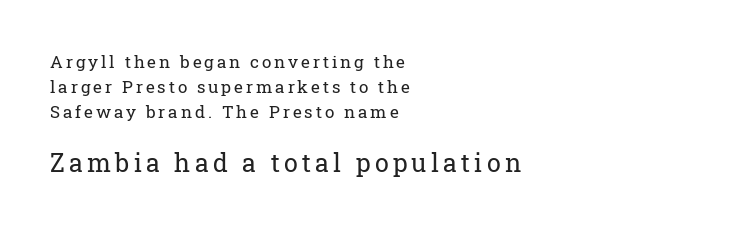
{"italic": "no", "bold": "no", "underline": "no", "align": "left", "line_spacing": "normal", "line_spacing_ratio": 1.48, "larger_block": "second", "size_ratio": 1.47, "glyph_px": 25}
